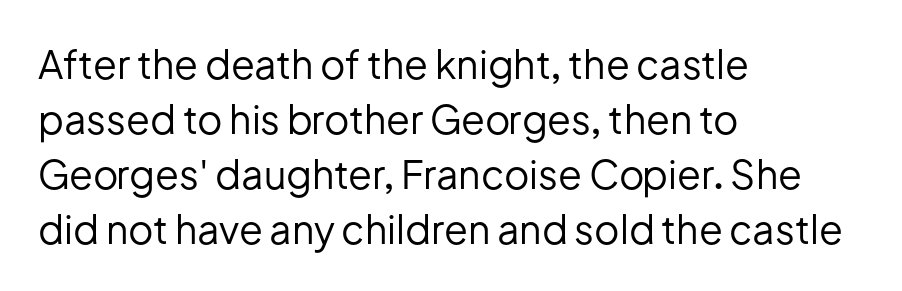
The image shows 39 px regular-weight sans-serif type, upright; set left-aligned, normal line spacing (1.41x), normal letter spacing, not underlined; low stroke contrast and a medium x-height.
